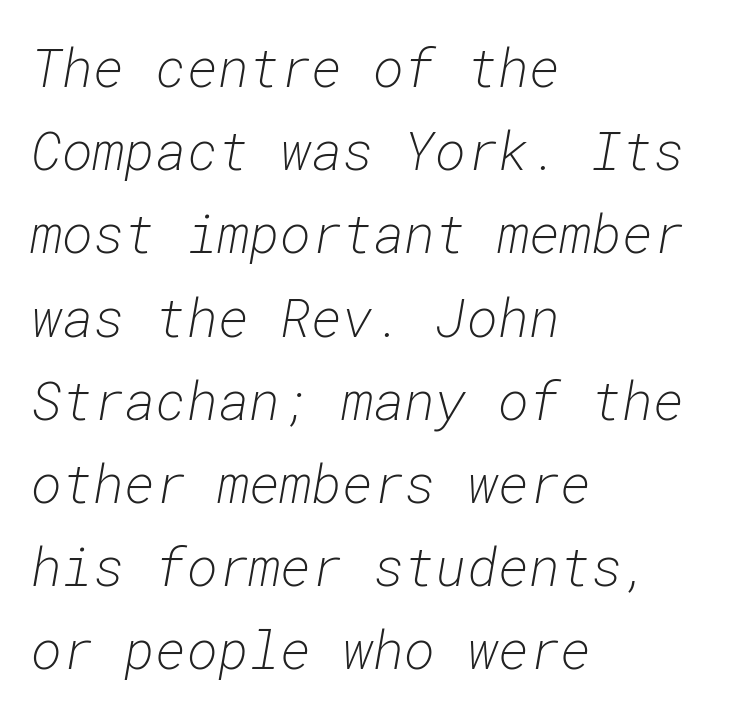
Q: Is the text bold? A: No.
Q: Is the text italic (slanted)? A: Yes, it leans right by about 10 degrees.
Q: Is the text underlined? A: No.
Q: How is the paragraph aligned? A: Left-aligned.
Q: Is the spacing between letters normal or unusually wide? A: Normal.
Q: Is the spacing between lines tight, normal or loose? A: Normal.
Q: Width (condensed, normal, or wide)? A: Normal.
Q: Stroke contrast? A: Low.
Q: x-height? A: Medium.
Q: Monospaced? A: Yes.
